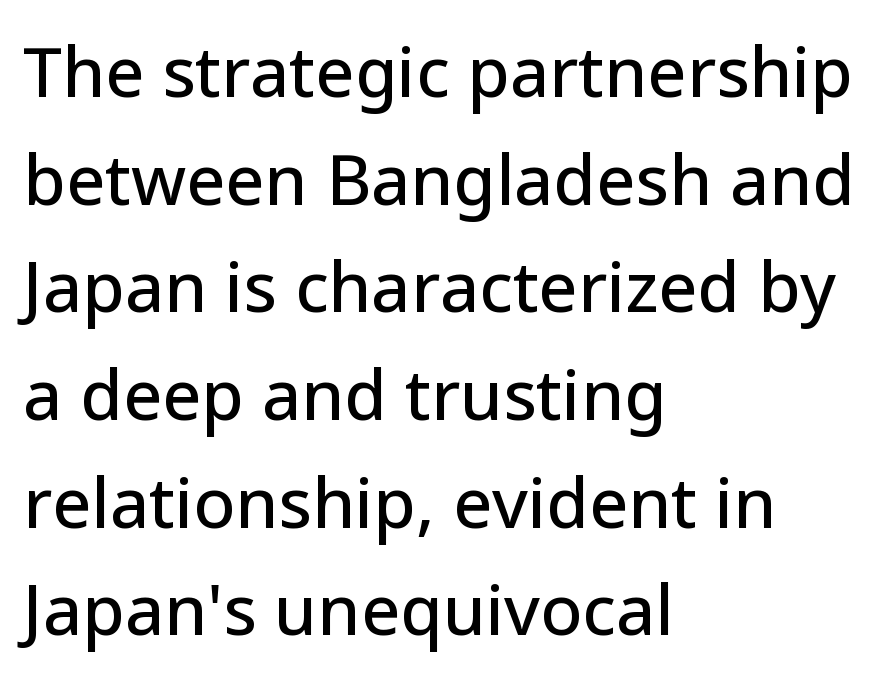
Q: Is the text italic (slanted)? A: No, it is upright.
Q: Is the typeface a serif or a sans-serif typeface? A: Sans-serif.
Q: Is the text underlined? A: No.
Q: How is the paragraph aligned? A: Left-aligned.
Q: Is the spacing between letters normal or unusually wide? A: Normal.
Q: Is the spacing between lines tight, normal or loose? A: Normal.
Q: Width (condensed, normal, or wide)? A: Normal.
Q: Stroke contrast? A: Low.
Q: x-height? A: Medium.
Q: Monospaced? A: No.
